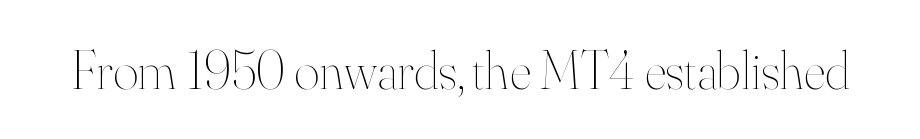
The face used here is proportionally spaced, like ordinary book or web type. A light-to-regular cut is what we see here. Each row of text sits above clean, open space. Italic: no, the glyphs are upright roman. Tracking value appears to be zero — textbook default spacing.
